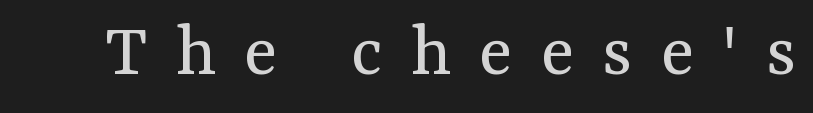
The image shows 78 px regular-weight serif type, upright; set unusually wide letter spacing (+0.36 em), not underlined; medium stroke contrast and a medium x-height.
